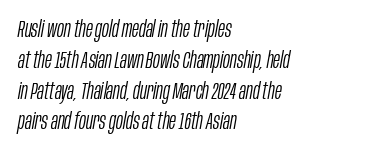
{"italic": "yes", "lean": "right", "slant_degrees": 10, "bold": "no", "underline": "no", "align": "left", "line_spacing": "normal", "line_spacing_ratio": 1.34, "letter_spacing": "normal", "letter_spacing_em": 0.0, "glyph_px": 23}
